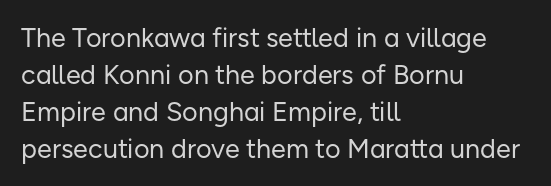
Reading down the block, your eye returns to a fixed left position each line. Tall strokes in this sample are plumb rather than angled. The rendering uses a moderate line-height, typical for paragraphs. This is not heavy type; no bold has been used. Any mark beneath the type? The region is blank. Each word holds together tightly as a unit, with standard inter-letter gaps.
